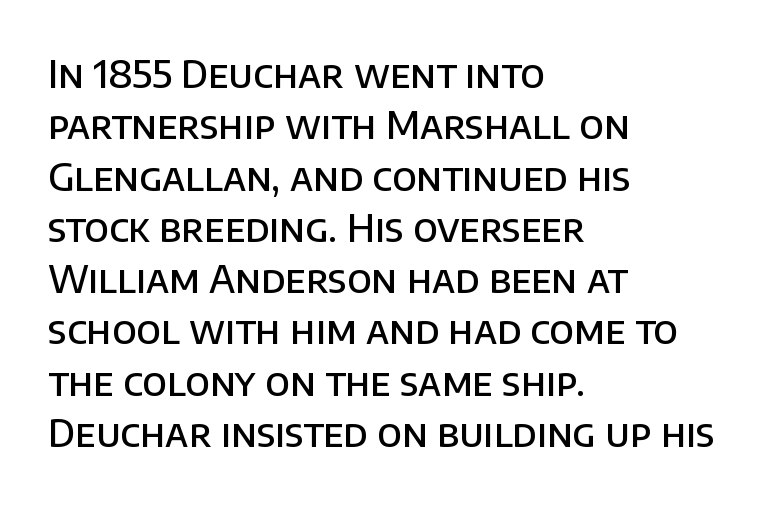
Designer's note — italics off, roman on. A bare baseline throughout the passage. The passage shown is semibold, sitting just below true bold. One-word summary of the alignment: left. A typesetter would call this proportional, since set widths differ per character. How are the letters spaced? Ordinarily, with no added tracking.
